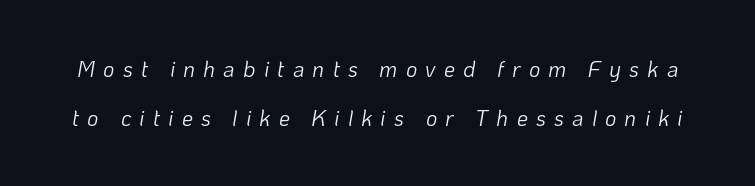
Q: Is the text bold? A: No.
Q: Is the text italic (slanted)? A: Yes, it leans right by about 10 degrees.
Q: Is the text underlined? A: No.
Q: Is the spacing between letters normal or unusually wide? A: Unusually wide.
Q: Is the spacing between lines tight, normal or loose? A: Loose.
